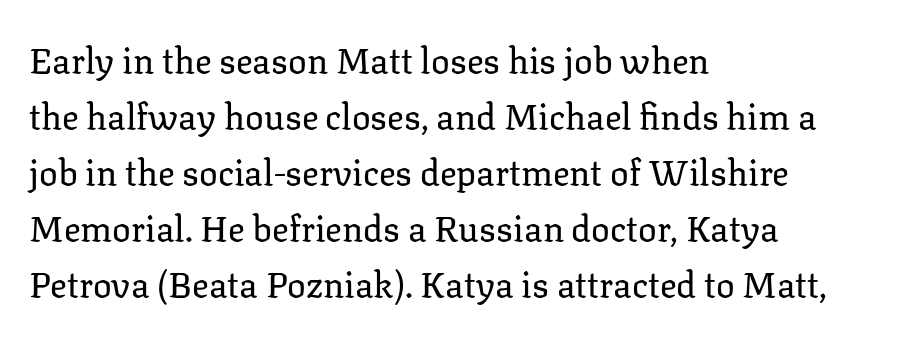
Q: Is the text bold? A: No.
Q: Is the text italic (slanted)? A: No, it is upright.
Q: Is the typeface a serif or a sans-serif typeface? A: Serif.
Q: Is the text underlined? A: No.
Q: How is the paragraph aligned? A: Left-aligned.
Q: Is the spacing between letters normal or unusually wide? A: Normal.
Q: Is the spacing between lines tight, normal or loose? A: Normal.
Q: Width (condensed, normal, or wide)? A: Normal.
Q: Stroke contrast? A: Low.
Q: x-height? A: Medium.
Q: Monospaced? A: No.
